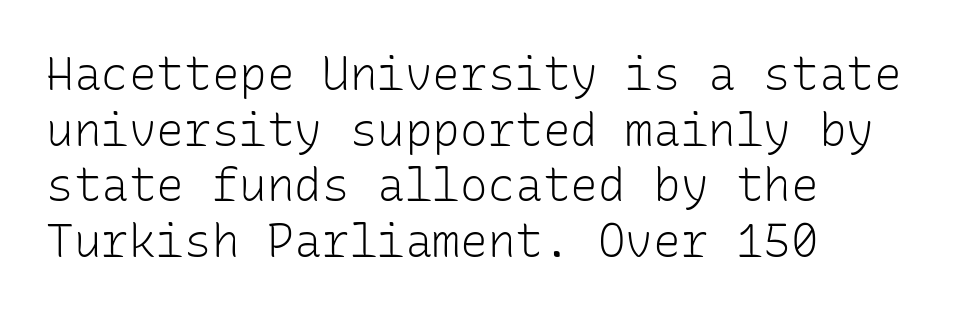
{"serif": "no", "italic": "no", "bold": "no", "weight": "light", "width": "normal", "stroke_contrast": "low", "x_height": "medium", "monospaced": "yes", "underline": "no", "align": "left", "line_spacing_ratio": 1.21, "letter_spacing": "normal", "letter_spacing_em": 0.0, "glyph_px": 46}
